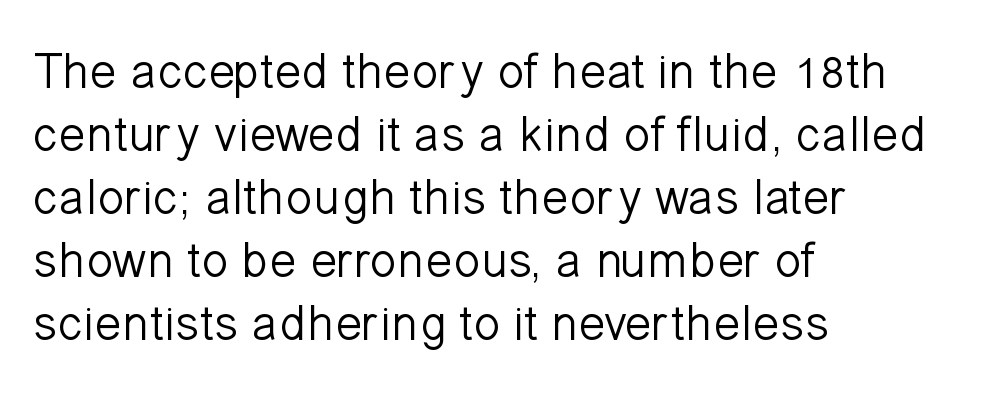
The image shows 50 px light sans-serif type, upright; set left-aligned, normal line spacing (1.26x), normal letter spacing, not underlined; low stroke contrast and a medium x-height.
